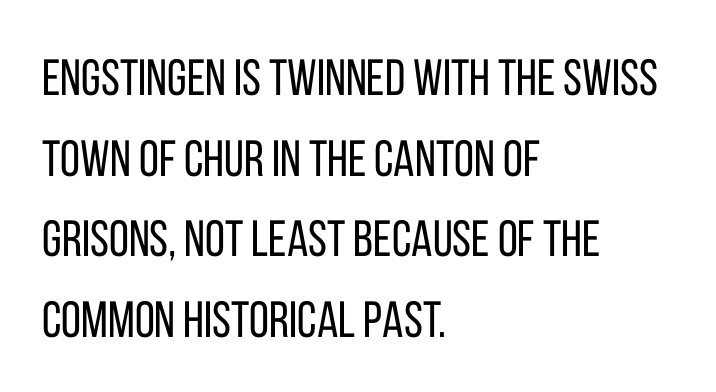
Honestly, the letter spacing is just normal — you wouldn't notice it. The space beneath each line is pristine and unruled. No heavy texture on the line: the type isn't bold. The typography opts for an upright posture over an oblique one. Teacher's note: observe the even left margin — that is flush-left alignment. The vertical gap from one line to the next is medium.
